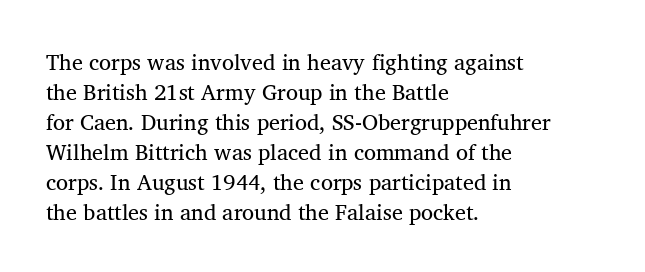
The image shows 22 px text type, upright; set left-aligned, normal line spacing (1.36x), normal letter spacing, not underlined.
